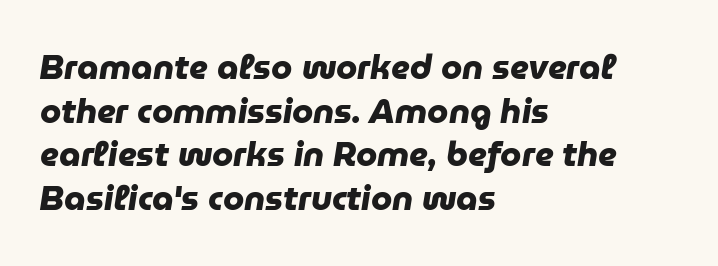
Q: Is the text bold? A: Yes.
Q: Is the typeface a serif or a sans-serif typeface? A: Sans-serif.
Q: Is the text underlined? A: No.
Q: How is the paragraph aligned? A: Left-aligned.
Q: Is the spacing between letters normal or unusually wide? A: Normal.
Q: Is the spacing between lines tight, normal or loose? A: Normal.
Q: Width (condensed, normal, or wide)? A: Normal.
Q: Stroke contrast? A: Low.
Q: x-height? A: Medium.
Q: Monospaced? A: No.
